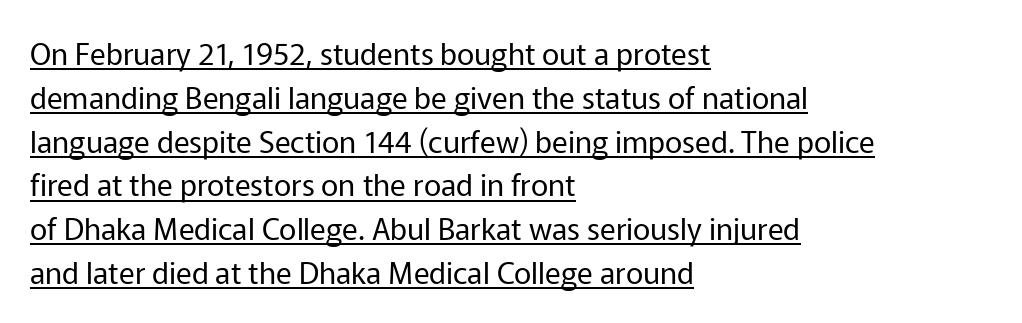
Varying glyph widths throughout — classic text-font behaviour. Regarding leading, the lines here are spaced in the standard way. Nothing sits at the stroke ends, so this counts as sans-serif. Weight: regular or lighter.
